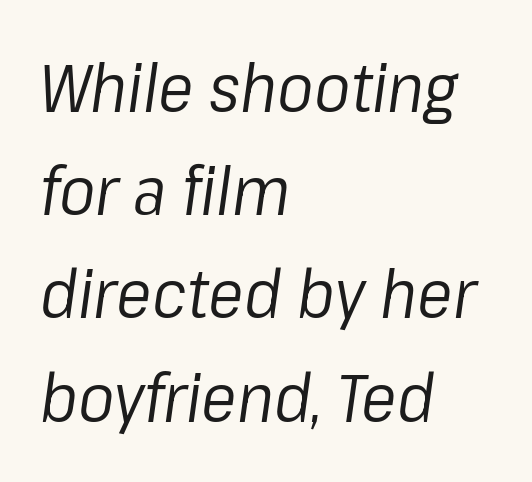
Rule under the text: the space is simply empty. No letter is thick-stroked: the sample isn't bold. Caption: standard tracking, unaltered. The vertical gap from one line to the next is medium. The rendering uses natural spacing where letterforms have individual widths.
